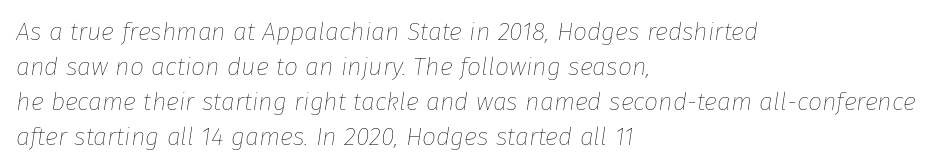
This rendering leaves character spacing at its baseline value. Stem width sits at or under what a default text font uses. Line spacing here is normal. An italicized treatment has been applied to the whole sample.
